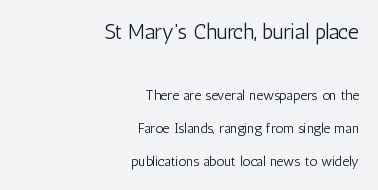
Q: Is the text bold? A: No.
Q: Is the text italic (slanted)? A: No, it is upright.
Q: Is the text underlined? A: No.
Q: How is the paragraph aligned? A: Right-aligned.
Q: Is the spacing between letters normal or unusually wide? A: Normal.
Q: Is the spacing between lines tight, normal or loose? A: Loose.
Q: Which block of text is set in a larger size, the first (top) or the second (bottom)? A: The first (top) one.
